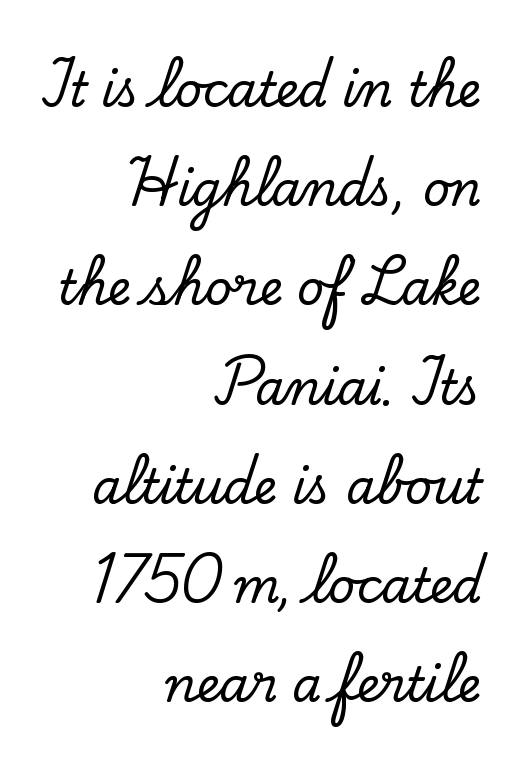
Caption: multi-line text, flush right, ragged left. Tracking value appears to be zero — textbook default spacing. Font category for this specimen: serif.
